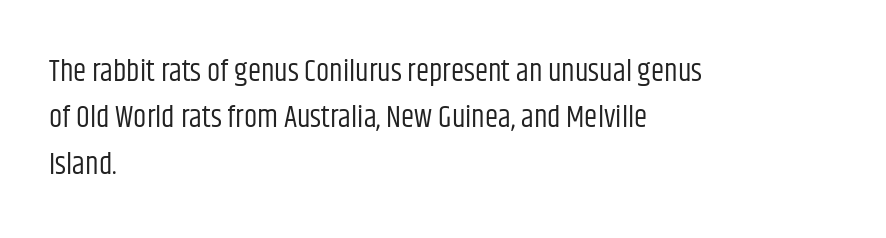
The image shows 30 px regular-weight, condensed sans-serif type, upright; set left-aligned, normal line spacing (1.55x), normal letter spacing, not underlined; low stroke contrast and a large x-height.
